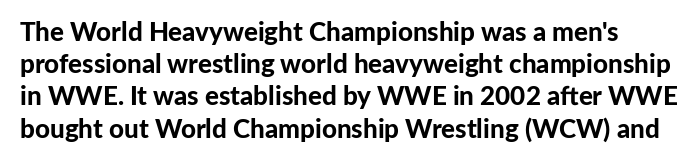
{"italic": "no", "bold": "yes", "underline": "no", "line_spacing_ratio": 1.24, "letter_spacing": "normal", "letter_spacing_em": 0.0, "glyph_px": 26}
